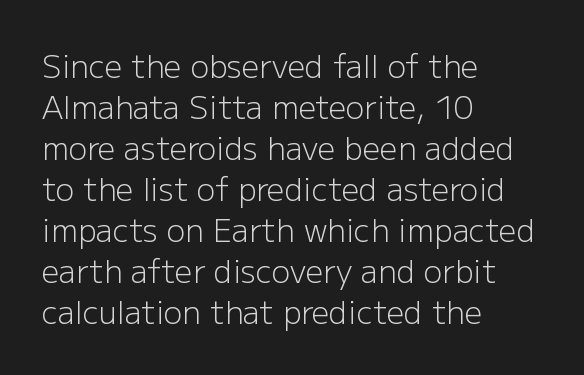
The image shows 31 px light sans-serif type, upright; set left-aligned, normal line spacing (1.32x), normal letter spacing, not underlined; low stroke contrast and a medium x-height.
